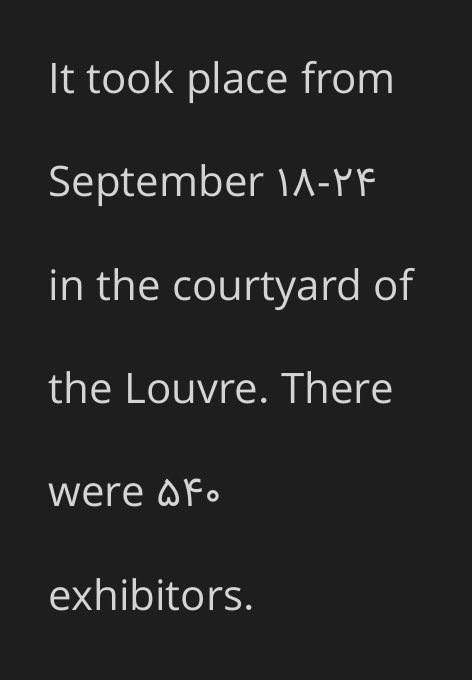
Proportional: the letters do not fall into vertical columns. A typesetter would label this face a sans. Unlike italic type, these characters show no tilt at all. This reads as an unemphasized weight, regular at the heaviest. The glyphs are unaccompanied by any horizontal stroke below them. Successive baselines arrive slowly, with a big drop between each.
